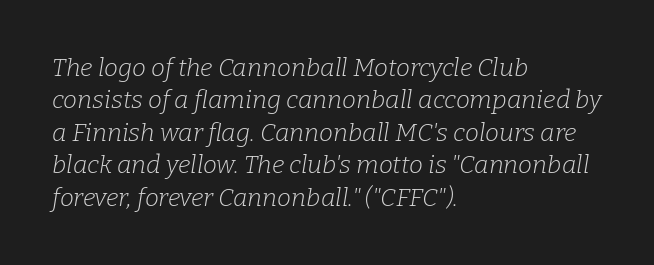
Q: Is the text bold? A: No.
Q: Is the text italic (slanted)? A: Yes, it leans right by about 9 degrees.
Q: Is the text underlined? A: No.
Q: How is the paragraph aligned? A: Left-aligned.
Q: Is the spacing between letters normal or unusually wide? A: Normal.
Q: Is the spacing between lines tight, normal or loose? A: Normal.
